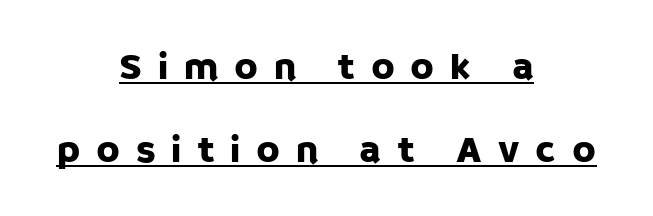
Q: Is the text italic (slanted)? A: No, it is upright.
Q: Is the typeface a serif or a sans-serif typeface? A: Sans-serif.
Q: Is the text underlined? A: Yes.
Q: How is the paragraph aligned? A: Centered.
Q: Is the spacing between letters normal or unusually wide? A: Unusually wide.
Q: Is the spacing between lines tight, normal or loose? A: Loose.
Q: Width (condensed, normal, or wide)? A: Normal.
Q: Stroke contrast? A: Low.
Q: x-height? A: Large.
Q: Monospaced? A: No.
